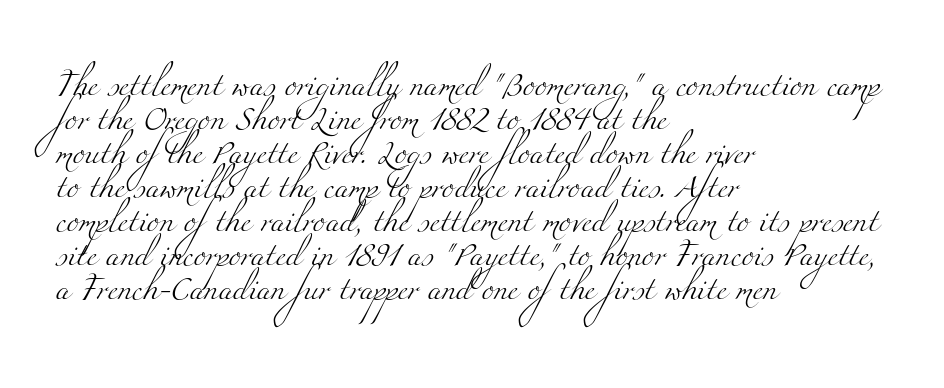
Short note: letters normally spaced. The glyphs are unaccompanied by any horizontal stroke below them. Horizontal bands of white between lines are of average thickness. Where is the straight margin? On the left.
